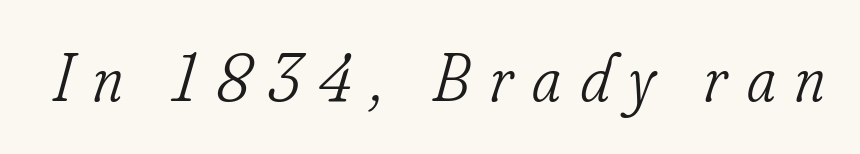
The image shows 67 px light, condensed serif type, italic (leaning right); set unusually wide letter spacing (+0.29 em), not underlined; low stroke contrast and a small x-height.
